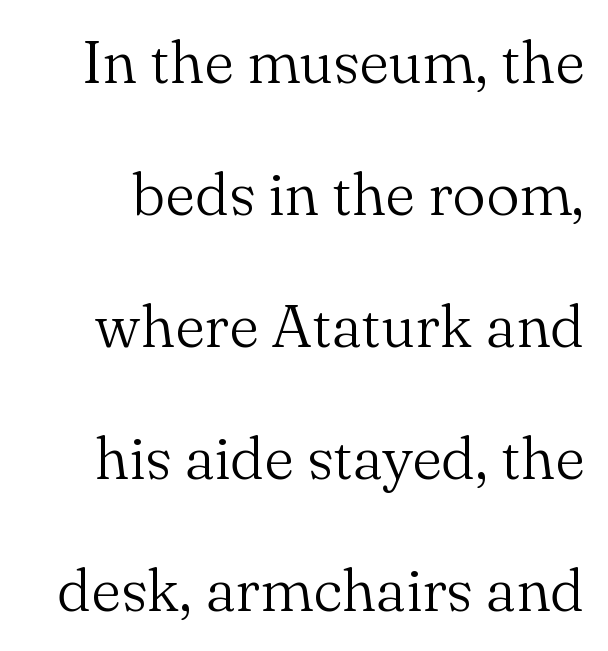
{"serif": "yes", "italic": "no", "bold": "no", "weight": "light", "width": "normal", "stroke_contrast": "medium", "x_height": "small", "monospaced": "no", "underline": "no", "line_spacing": "loose", "line_spacing_ratio": 2.2, "letter_spacing": "normal", "letter_spacing_em": 0.0, "glyph_px": 60}
